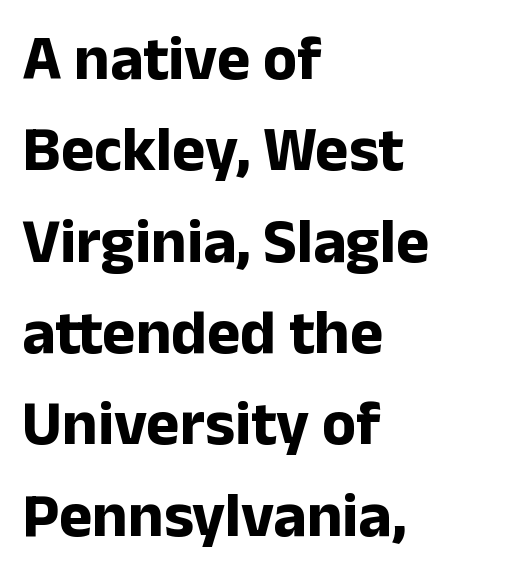
Plenty of ink on the page — the face is bold. The passage shown has conventional tracking throughout. A normal amount of white space separates one row of letters from the next. No italicization has been applied; the sample stays upright.
